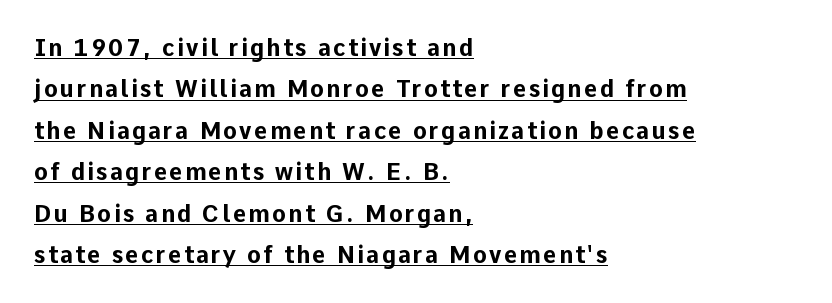
The image shows 23 px bold type, upright; set left-aligned, line spacing 1.8x, underlined.
